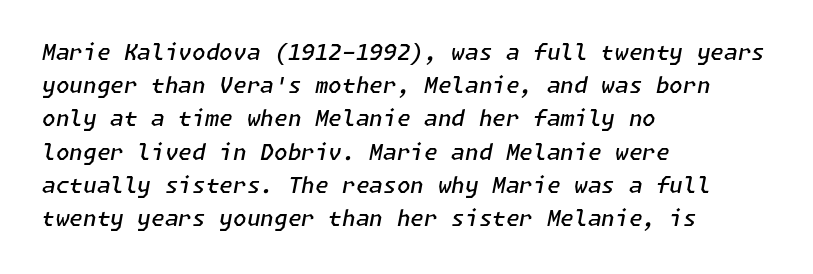
Q: Is the text bold? A: Semi-bold.
Q: Is the text italic (slanted)? A: Yes, it leans right by about 11 degrees.
Q: Is the text underlined? A: No.
Q: How is the paragraph aligned? A: Left-aligned.
Q: Is the spacing between letters normal or unusually wide? A: Normal.
Q: Is the spacing between lines tight, normal or loose? A: Normal.
